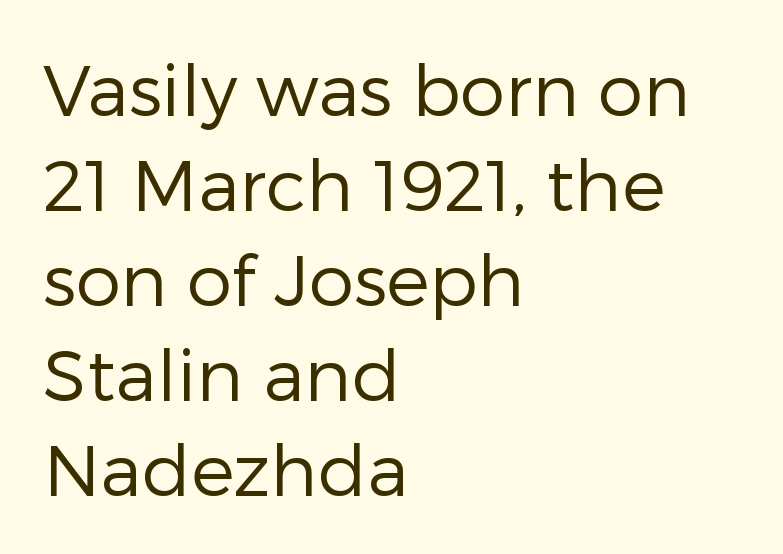
{"serif": "no", "italic": "no", "bold": "no", "weight": "regular", "width": "normal", "stroke_contrast": "low", "x_height": "medium", "monospaced": "no", "underline": "no", "align": "left", "line_spacing": "normal", "line_spacing_ratio": 1.32, "letter_spacing": "normal", "letter_spacing_em": 0.0, "glyph_px": 72}
